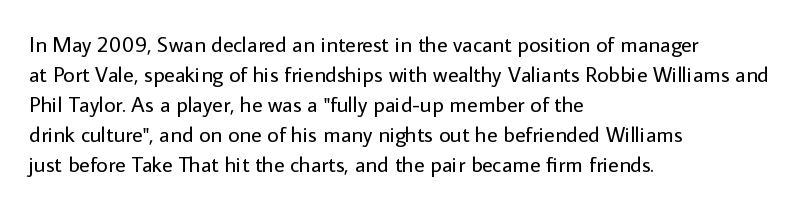
{"italic": "no", "bold": "no", "underline": "no", "align": "left", "line_spacing": "normal", "line_spacing_ratio": 1.36, "letter_spacing": "normal", "letter_spacing_em": 0.0, "glyph_px": 22}
